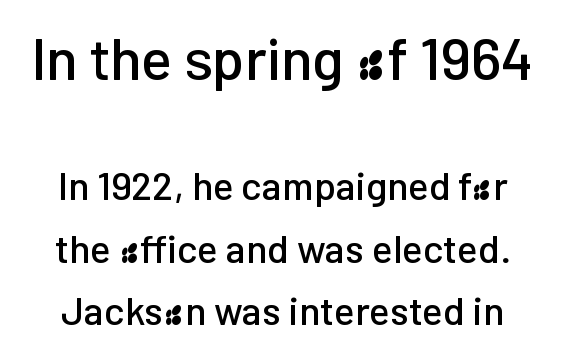
{"serif": "no", "italic": "no", "width": "normal", "stroke_contrast": "low", "x_height": "medium", "monospaced": "no", "underline": "no", "line_spacing": "normal", "line_spacing_ratio": 1.6, "letter_spacing": "normal", "letter_spacing_em": 0.0, "larger_block": "first", "size_ratio": 1.49, "glyph_px": 58}
